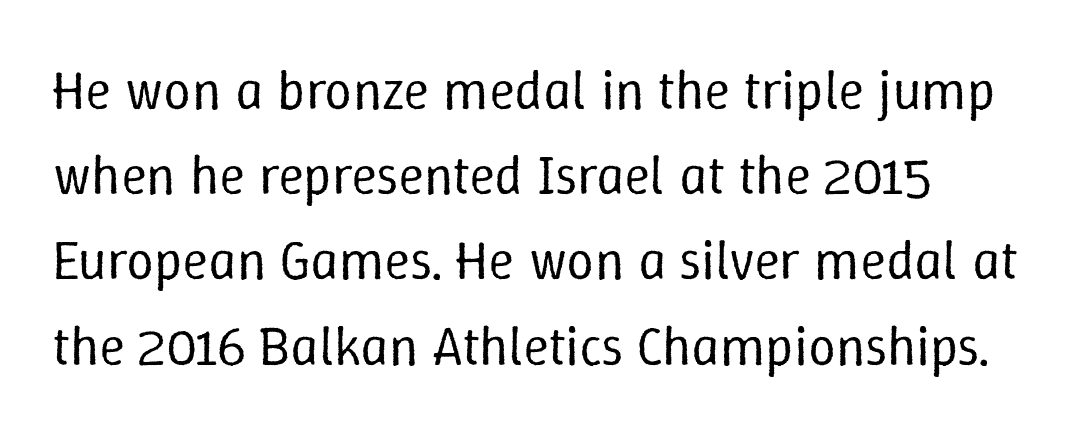
The image shows 55 px regular-weight type, upright; set left-aligned, normal line spacing (1.55x), normal letter spacing, not underlined; low stroke contrast and a medium x-height.
